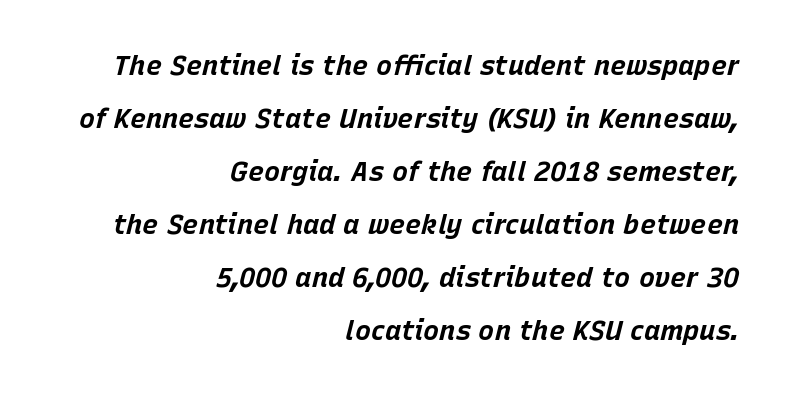
The image shows 27 px bold type, italic (leaning right); set right-aligned, loose line spacing (1.96x), normal letter spacing, not underlined.
